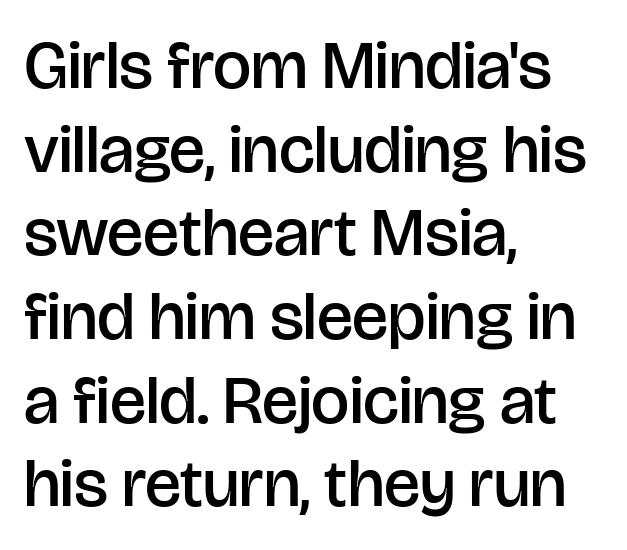
{"serif": "no", "italic": "no", "bold": "semi", "weight": "semibold", "width": "normal", "stroke_contrast": "low", "x_height": "large", "monospaced": "no", "underline": "no", "align": "left", "line_spacing_ratio": 1.23, "letter_spacing": "normal", "letter_spacing_em": 0.0, "glyph_px": 68}
